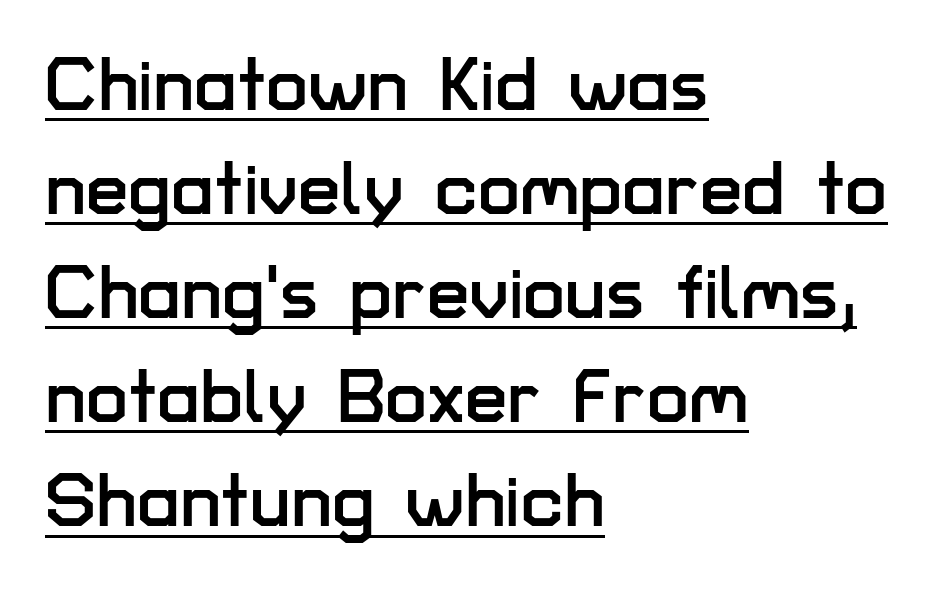
Q: Is the text italic (slanted)? A: No, it is upright.
Q: Is the typeface a serif or a sans-serif typeface? A: Sans-serif.
Q: Is the text underlined? A: Yes.
Q: How is the paragraph aligned? A: Left-aligned.
Q: Is the spacing between letters normal or unusually wide? A: Normal.
Q: Is the spacing between lines tight, normal or loose? A: Normal.
Q: Width (condensed, normal, or wide)? A: Normal.
Q: Stroke contrast? A: Low.
Q: x-height? A: Medium.
Q: Monospaced? A: No.
